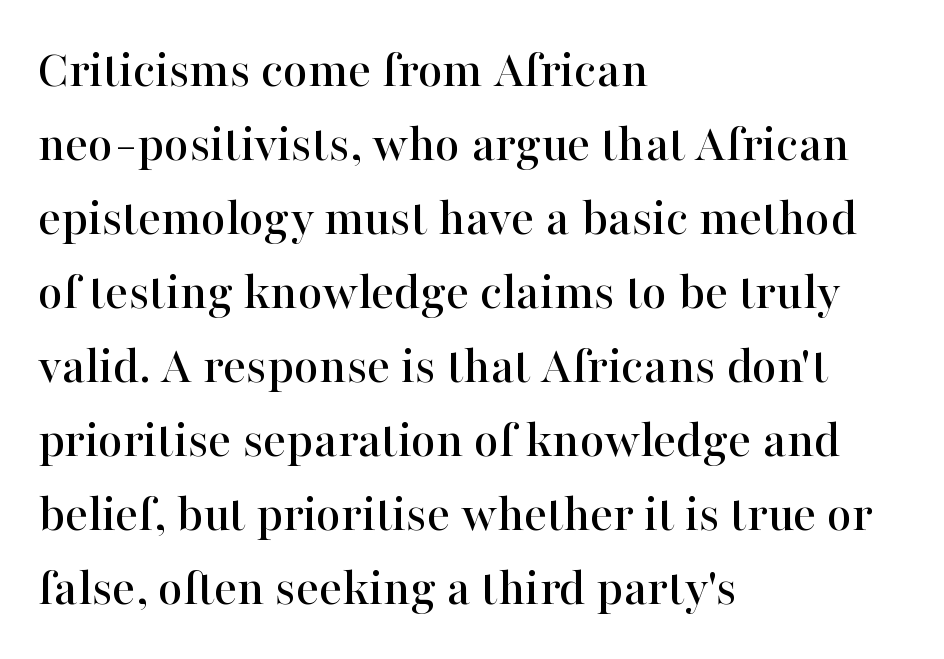
The image shows 54 px serif type, upright; set left-aligned, normal line spacing (1.37x), normal letter spacing, not underlined; high stroke contrast and a medium x-height.
